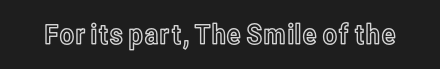
The image shows 28 px condensed type, upright; set normal letter spacing, not underlined; a medium x-height.
